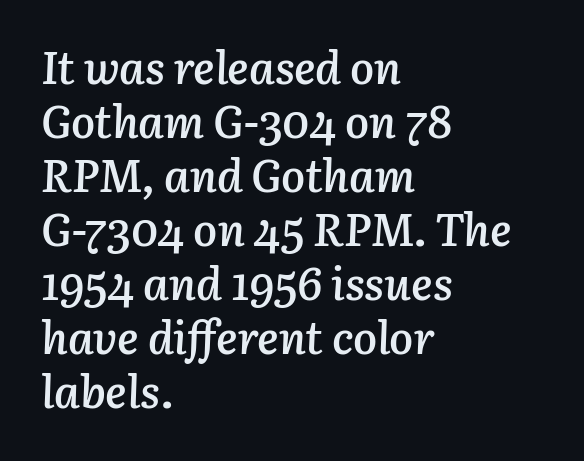
{"italic": "yes", "lean": "right", "slant_degrees": 3, "bold": "semi", "weight": "semibold", "width": "normal", "stroke_contrast": "low", "x_height": "medium", "monospaced": "no", "underline": "no", "align": "left", "line_spacing_ratio": 1.2, "letter_spacing": "normal", "letter_spacing_em": 0.0, "glyph_px": 45}
